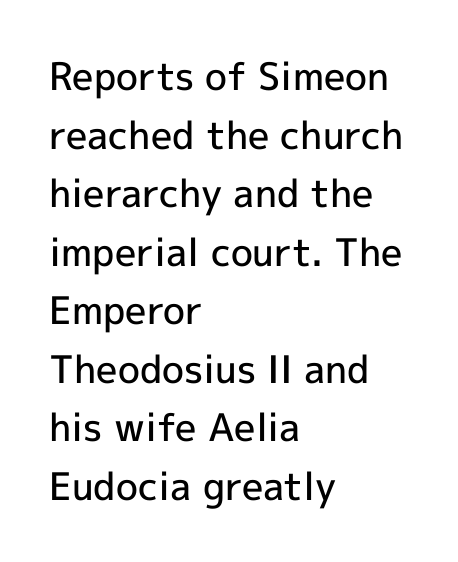
This rendering features lettering with no underline. This is the regular roman posture of the typeface. The letters sit at their default tracking, neither squeezed nor spread. This rendering uses left alignment, leaving the right contour irregular. The rows are spaced the way most documents space them. Nothing sits at the stroke ends, so this counts as sans-serif.
